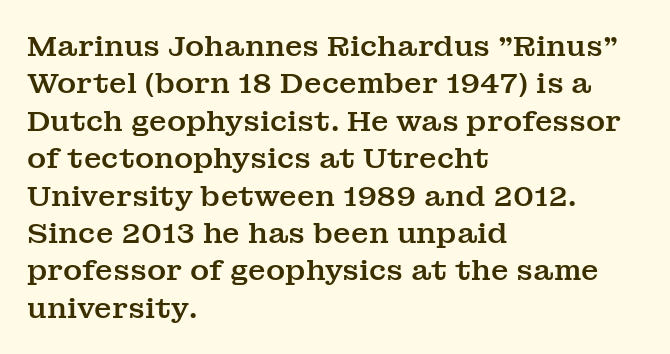
Q: Is the text italic (slanted)? A: No, it is upright.
Q: Is the typeface a serif or a sans-serif typeface? A: Serif.
Q: Is the text underlined? A: No.
Q: How is the paragraph aligned? A: Left-aligned.
Q: Is the spacing between letters normal or unusually wide? A: Normal.
Q: Is the spacing between lines tight, normal or loose? A: Normal.
Q: Width (condensed, normal, or wide)? A: Normal.
Q: Stroke contrast? A: Medium.
Q: x-height? A: Medium.
Q: Monospaced? A: No.
